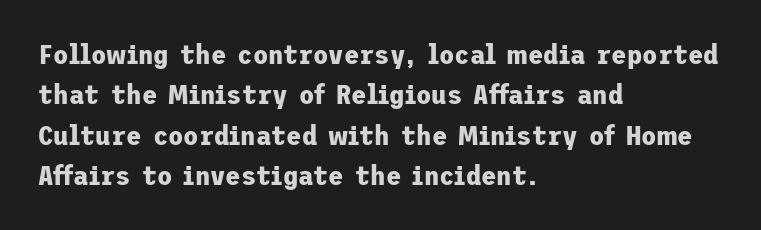
The rendering anchors every line to the left-hand side. Posture: straight, roman, zero tilt. Between one letter and the next there's only the usual sliver of space. Line spacing here is normal. Font category for this specimen: sans-serif.
